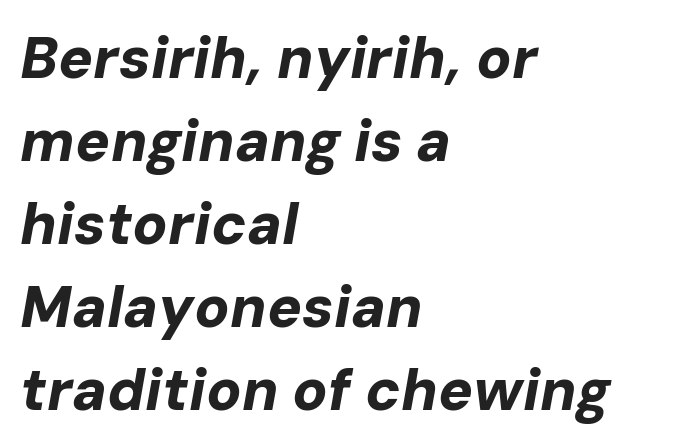
Q: Is the text bold? A: Yes.
Q: Is the text italic (slanted)? A: Yes, it leans right by about 10 degrees.
Q: Is the text underlined? A: No.
Q: How is the paragraph aligned? A: Left-aligned.
Q: Is the spacing between letters normal or unusually wide? A: Normal.
Q: Is the spacing between lines tight, normal or loose? A: Normal.
Q: Width (condensed, normal, or wide)? A: Normal.
Q: Stroke contrast? A: Low.
Q: x-height? A: Medium.
Q: Monospaced? A: No.
